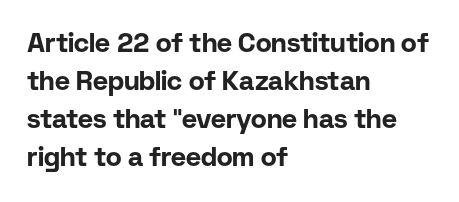
The image shows 26 px bold type, upright; set left-aligned, normal line spacing (1.46x), normal letter spacing, not underlined.
